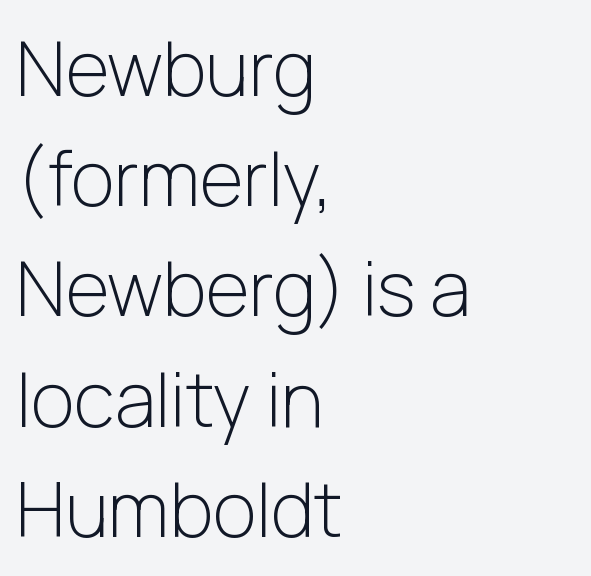
{"serif": "no", "italic": "no", "bold": "no", "weight": "light", "width": "normal", "stroke_contrast": "low", "x_height": "medium", "monospaced": "no", "underline": "no", "align": "left", "line_spacing": "normal", "line_spacing_ratio": 1.47, "letter_spacing": "normal", "letter_spacing_em": 0.0, "glyph_px": 75}
